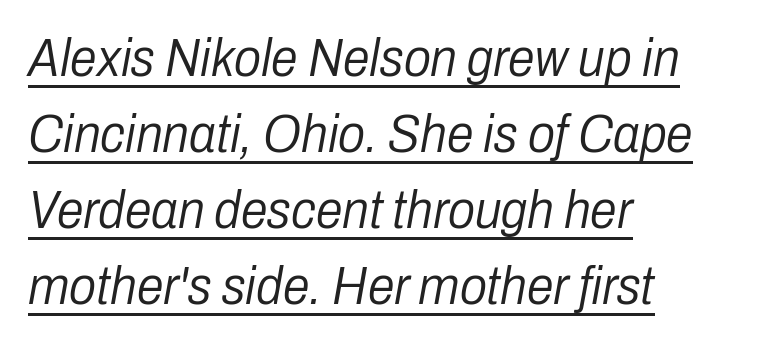
The image shows 54 px light, condensed type, italic (leaning right); set left-aligned, normal line spacing (1.41x), normal letter spacing, underlined; low stroke contrast and a medium x-height.
